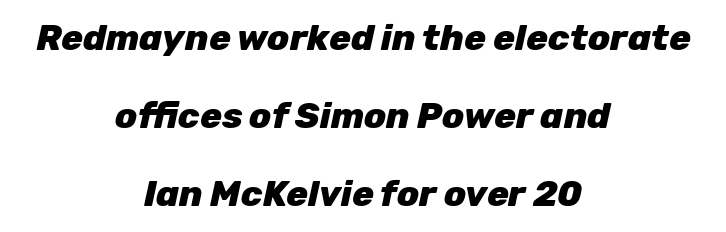
Q: Is the text bold? A: Yes.
Q: Is the text italic (slanted)? A: Yes, it leans right by about 12 degrees.
Q: Is the text underlined? A: No.
Q: How is the paragraph aligned? A: Centered.
Q: Is the spacing between letters normal or unusually wide? A: Normal.
Q: Is the spacing between lines tight, normal or loose? A: Loose.
Q: Width (condensed, normal, or wide)? A: Normal.
Q: Stroke contrast? A: Low.
Q: x-height? A: Medium.
Q: Monospaced? A: No.
